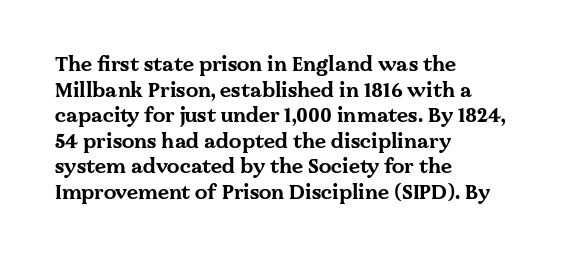
The letters stand straight up with perfectly vertical stems. The space directly below the letters is spotless. Letter spacing: default. Bold? Absolutely — the strokes are thick and heavy. The leading is moderate, giving the passage an even texture. The lines in this sample share a left origin and differ only in where they stop.
